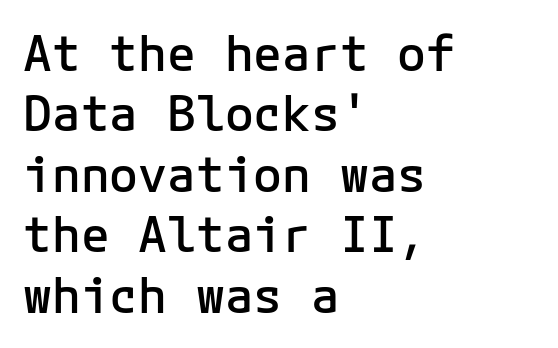
The image shows 48 px semibold sans-serif type, upright; set left-aligned, normal line spacing (1.26x), normal letter spacing, not underlined; low stroke contrast and a medium x-height.
